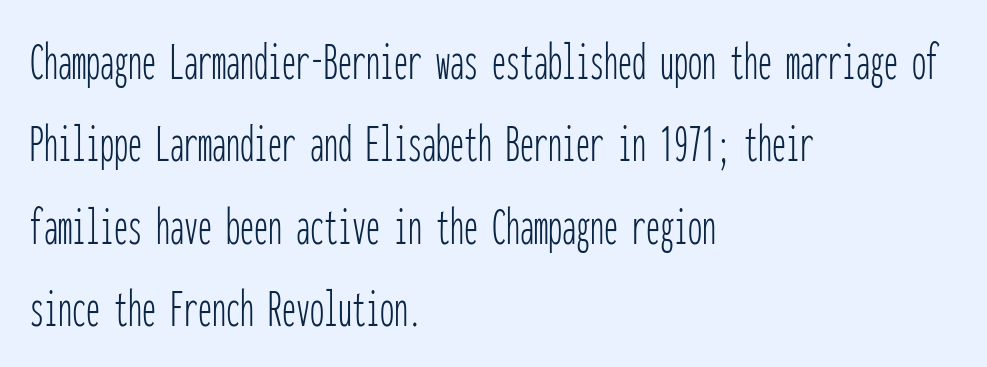
Q: Is the text bold? A: No.
Q: Is the text italic (slanted)? A: No, it is upright.
Q: Is the typeface a serif or a sans-serif typeface? A: Sans-serif.
Q: Is the text underlined? A: No.
Q: How is the paragraph aligned? A: Left-aligned.
Q: Is the spacing between letters normal or unusually wide? A: Normal.
Q: Is the spacing between lines tight, normal or loose? A: Normal.
Q: Width (condensed, normal, or wide)? A: Condensed.
Q: Stroke contrast? A: Low.
Q: x-height? A: Medium.
Q: Monospaced? A: Yes.
